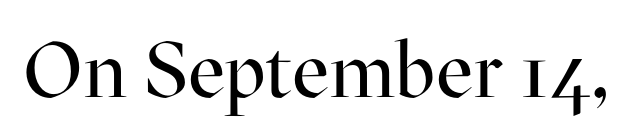
{"serif": "yes", "italic": "no", "bold": "no", "weight": "regular", "width": "normal", "stroke_contrast": "high", "x_height": "medium", "monospaced": "no", "underline": "no", "letter_spacing": "normal", "letter_spacing_em": 0.0, "glyph_px": 78}
